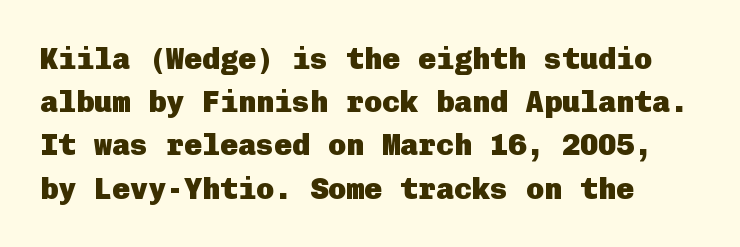
The image shows 30 px heavy sans-serif type, upright; set normal line spacing (1.44x), normal letter spacing, not underlined; low stroke contrast and a medium x-height.
